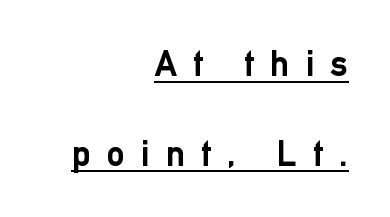
{"serif": "no", "italic": "no", "bold": "yes", "weight": "semibold", "width": "normal", "stroke_contrast": "low", "x_height": "medium", "monospaced": "no", "underline": "yes", "align": "right", "line_spacing": "loose", "line_spacing_ratio": 2.49, "letter_spacing": "wide", "letter_spacing_em": 0.45, "glyph_px": 36}
